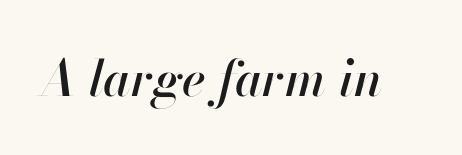
The image shows 50 px text type, italic (leaning right); set normal letter spacing, not underlined; high stroke contrast and a small x-height.
